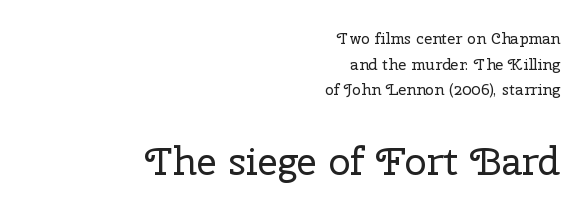
Leading: standard. Words appear dense and cohesive because spacing is normal. Upright lettering throughout. This sample has the flowing, uneven cadence of proportional lettering. The characters display serif detailing at their extremities. Is the block centered? No — it sits flush against the right margin.
